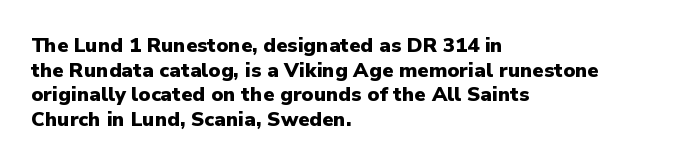
{"italic": "no", "bold": "yes", "underline": "no", "align": "left", "line_spacing_ratio": 1.23, "letter_spacing": "normal", "letter_spacing_em": 0.0, "glyph_px": 20}
